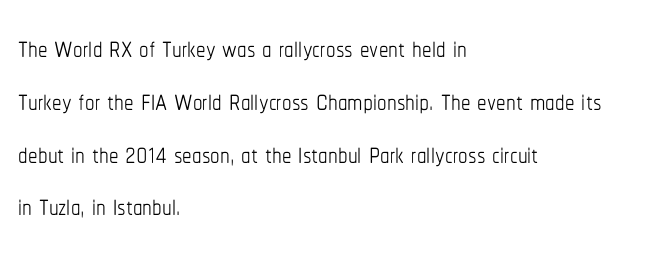
Regarding leading, the lines here are spaced in the standard way. Is there any slant? The stems are plumb. Character widths vary here, with narrow letters taking less room than wide ones. The cut favours lightness, reaching ordinary text weight at its darkest.
